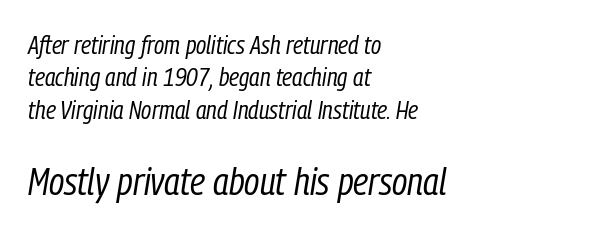
The image shows 39 px regular-weight, condensed type, italic (leaning right); set left-aligned, normal line spacing (1.25x), normal letter spacing, not underlined; the second (bottom) block is 1.5x larger; low stroke contrast and a medium x-height.
